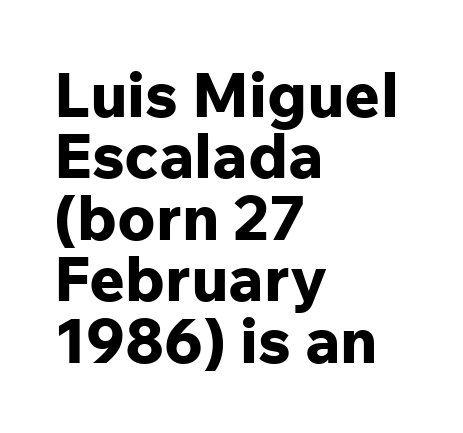
{"serif": "no", "italic": "no", "bold": "yes", "weight": "bold", "width": "normal", "stroke_contrast": "low", "x_height": "medium", "monospaced": "no", "underline": "no", "align": "left", "line_spacing": "tight", "line_spacing_ratio": 0.99, "letter_spacing": "normal", "letter_spacing_em": 0.0, "glyph_px": 62}
